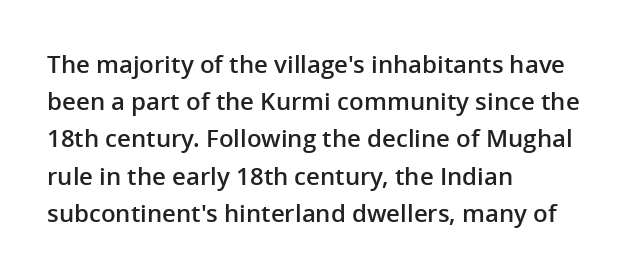
The image shows 24 px text type, upright; set left-aligned, normal line spacing (1.55x), normal letter spacing, not underlined.
